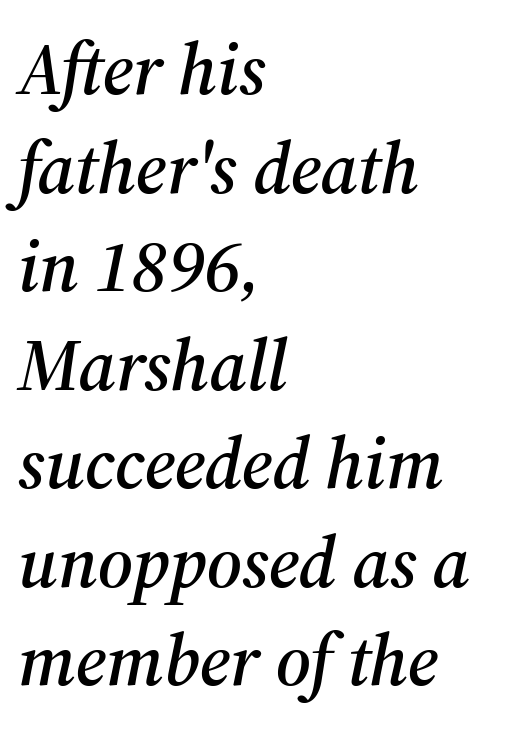
The image shows 73 px serif type, italic (leaning right); set left-aligned, normal line spacing (1.35x), normal letter spacing, not underlined; medium stroke contrast and a medium x-height.
